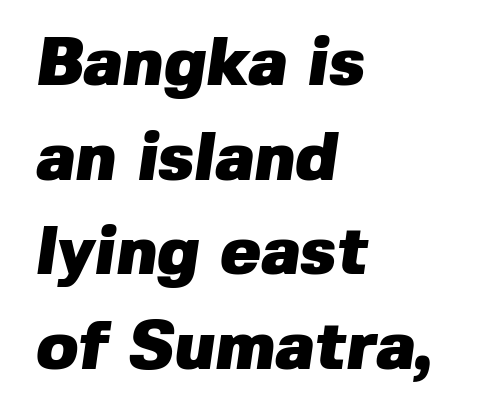
{"serif": "no", "bold": "yes", "weight": "heavy", "width": "normal", "stroke_contrast": "low", "x_height": "medium", "monospaced": "no", "underline": "no", "align": "left", "line_spacing": "normal", "line_spacing_ratio": 1.39, "letter_spacing": "normal", "letter_spacing_em": 0.0, "glyph_px": 68}
